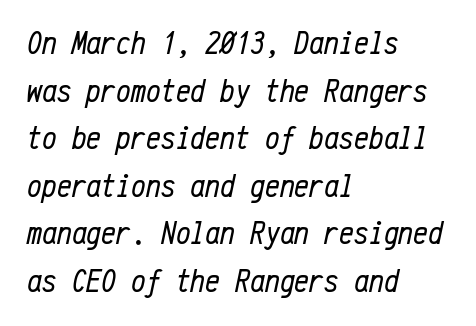
The passage shown has conventional tracking throughout. A clean baseline with only descenders dipping below it. The letters march in equal steps, a hallmark of fixed-pitch type. These lines sit exactly where default settings would place them. Caption: multi-line text, flush left, ragged right. Looking at the ascenders, they clearly lean.
